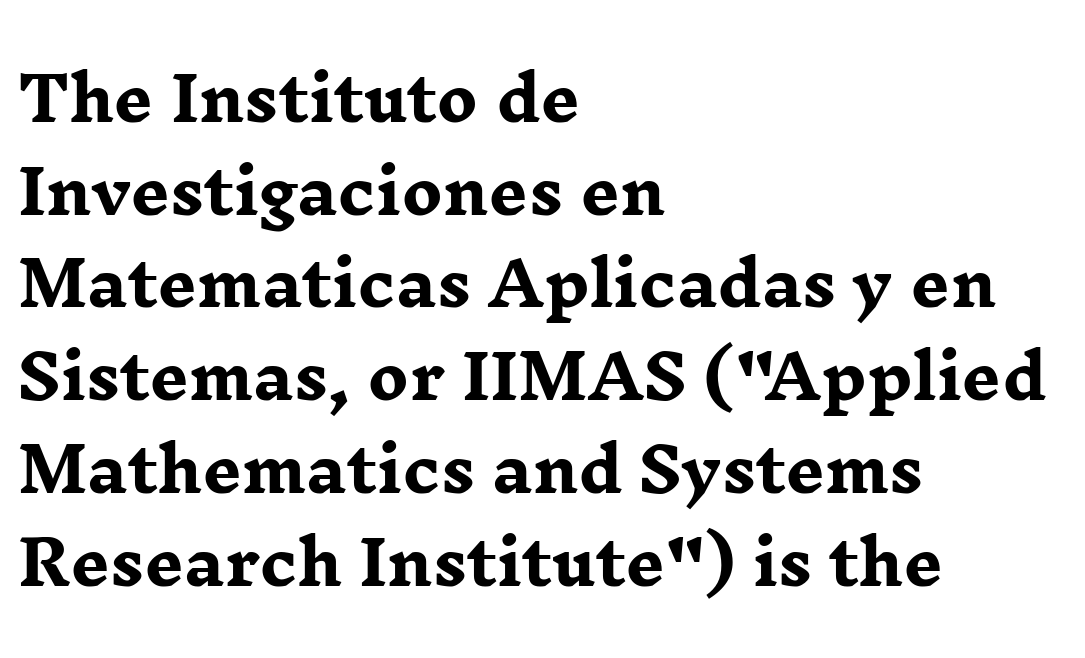
The image shows 61 px heavy, wide serif type, upright; set left-aligned, normal line spacing (1.52x), normal letter spacing, not underlined; low stroke contrast and a medium x-height.
